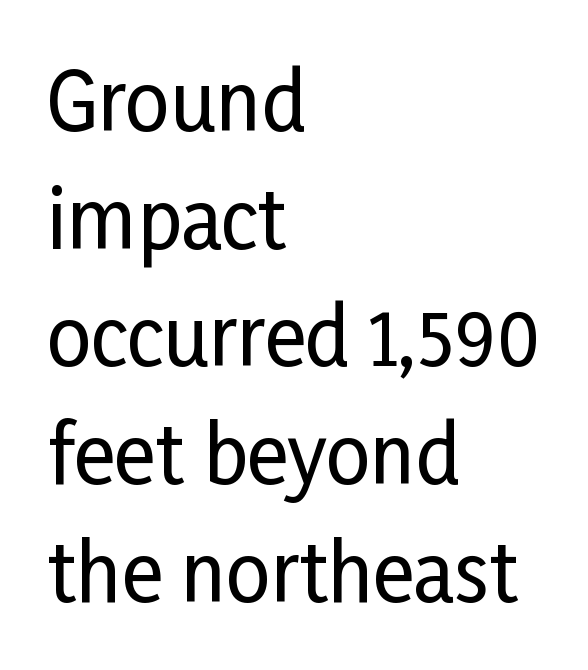
The image shows 79 px condensed sans-serif type, upright; set left-aligned, normal line spacing (1.49x), normal letter spacing, not underlined; low stroke contrast and a medium x-height.
